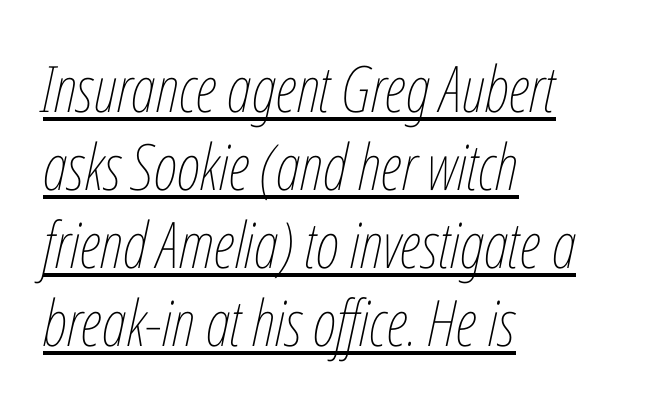
Stroke mass is kept to a normal reading level or below. This rendering uses left alignment, leaving the right contour irregular. Quick note: italic. You can see a thin bar hugging the bottom of the glyphs. The rendering uses natural spacing where letterforms have individual widths. This sample uses plain, unmodified letter spacing.
